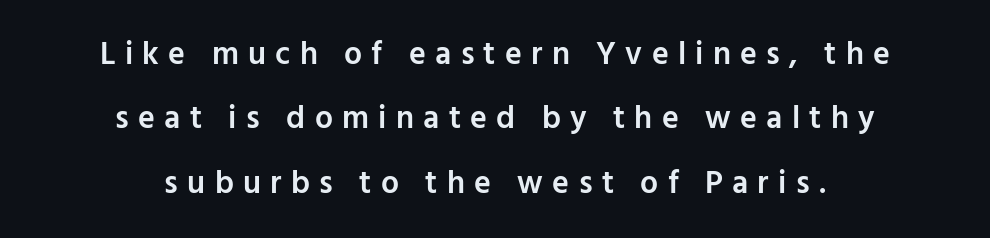
No word sits above an underline. The lettering stays uniformly vertical, giving the passage a roman look. Interline gaps are noticeably wide in this sample. Words appear elongated and porous because spacing is wide. The typesetting leans somewhat heavy: a semibold. A typesetter would label this face a sans.
